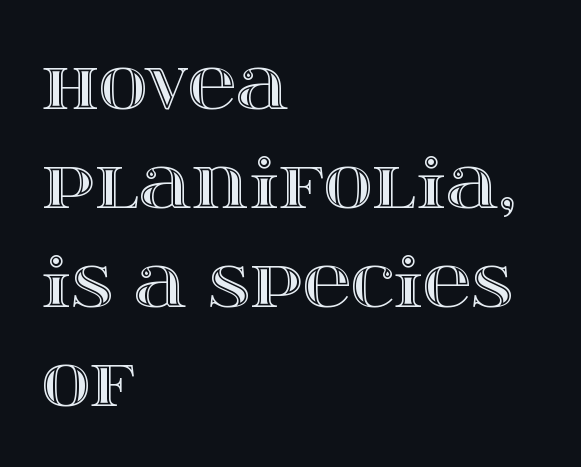
{"italic": "no", "width": "wide", "x_height": "large", "monospaced": "no", "underline": "no", "align": "left", "line_spacing": "normal", "line_spacing_ratio": 1.48, "letter_spacing": "normal", "letter_spacing_em": 0.0, "glyph_px": 67}
